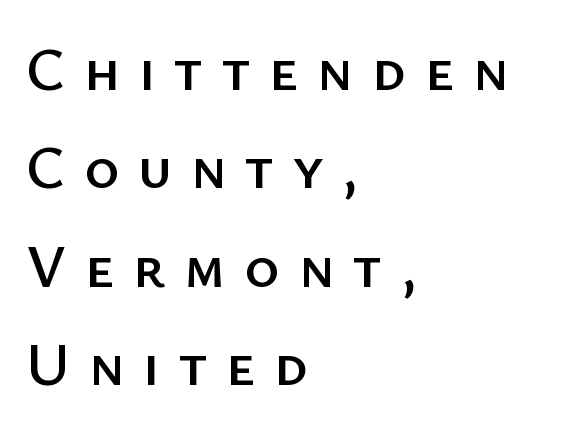
Q: Is the text italic (slanted)? A: No, it is upright.
Q: Is the typeface a serif or a sans-serif typeface? A: Sans-serif.
Q: Is the text underlined? A: No.
Q: How is the paragraph aligned? A: Left-aligned.
Q: Is the spacing between letters normal or unusually wide? A: Unusually wide.
Q: Is the spacing between lines tight, normal or loose? A: Normal.
Q: Width (condensed, normal, or wide)? A: Normal.
Q: Stroke contrast? A: Low.
Q: x-height? A: Medium.
Q: Monospaced? A: No.
